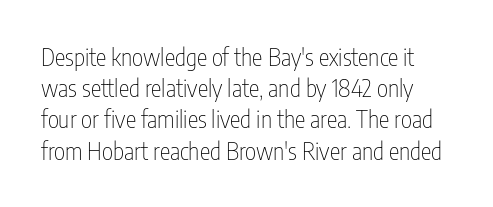
Q: Is the text bold? A: No.
Q: Is the text italic (slanted)? A: No, it is upright.
Q: Is the text underlined? A: No.
Q: Is the spacing between letters normal or unusually wide? A: Normal.
Q: Is the spacing between lines tight, normal or loose? A: Normal.
